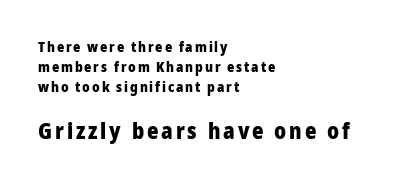
Q: Is the text bold? A: Yes.
Q: Is the text italic (slanted)? A: No, it is upright.
Q: Is the text underlined? A: No.
Q: How is the paragraph aligned? A: Left-aligned.
Q: Is the spacing between lines tight, normal or loose? A: Normal.
Q: Which block of text is set in a larger size, the first (top) or the second (bottom)? A: The second (bottom) one.
